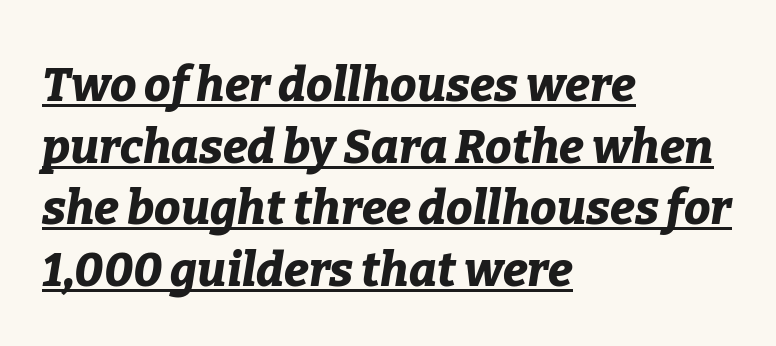
Is this a fixed-width face? No — the glyphs have proportional, varying widths. The lettering is marked with a stroke running underneath it. The rendering anchors every line to the left-hand side. Compared with typical paragraphs, the rows here are spaced about the same. Short note: letters normally spaced.
